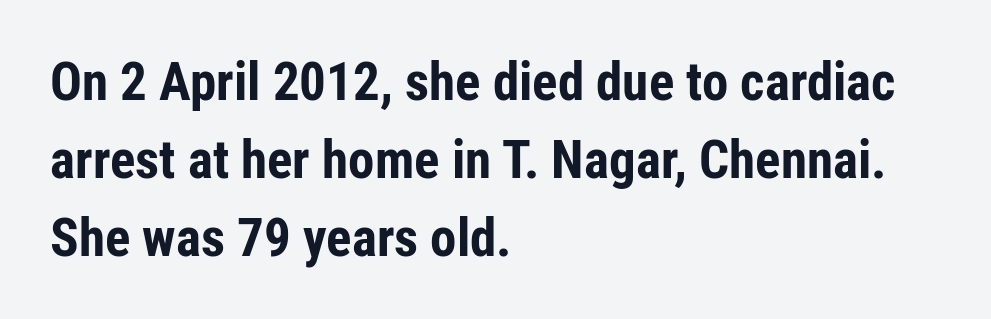
The image shows 53 px bold, condensed sans-serif type, upright; set left-aligned, normal line spacing (1.47x), normal letter spacing, not underlined; low stroke contrast and a medium x-height.
